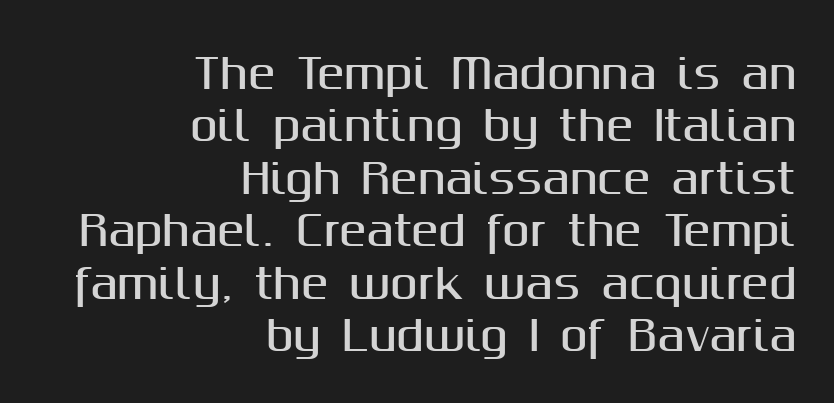
{"serif": "no", "italic": "no", "width": "normal", "stroke_contrast": "medium", "x_height": "medium", "monospaced": "no", "underline": "no", "align": "right", "line_spacing": "normal", "line_spacing_ratio": 1.28, "letter_spacing": "normal", "letter_spacing_em": 0.0, "glyph_px": 41}
